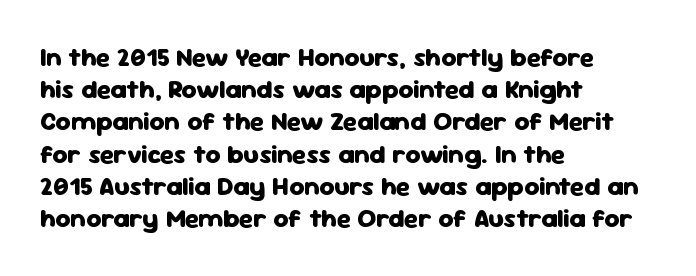
Descenders hang freely into open space. Rendered with straight, roman letterforms. The strokes are fattened all the way to bold. This rendering uses left alignment, leaving the right contour irregular.
